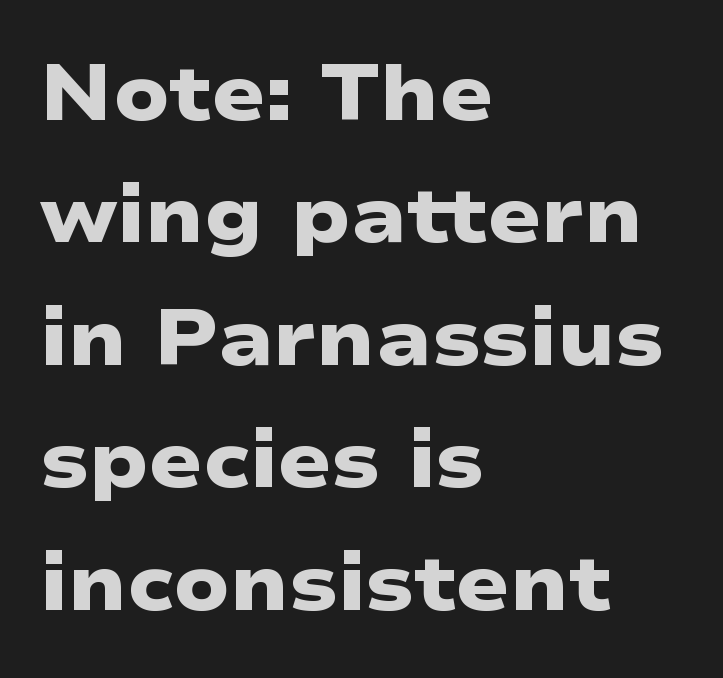
No word sits above an underline. You can tell from the bare stems that sans-serif type was used. Typeset ragged right — the left edge is the straight one. Horizontal bands of white between lines are of average thickness. Is this a fixed-width face? No — the glyphs have proportional, varying widths. Pretty heavy lettering here — definitely bold.
